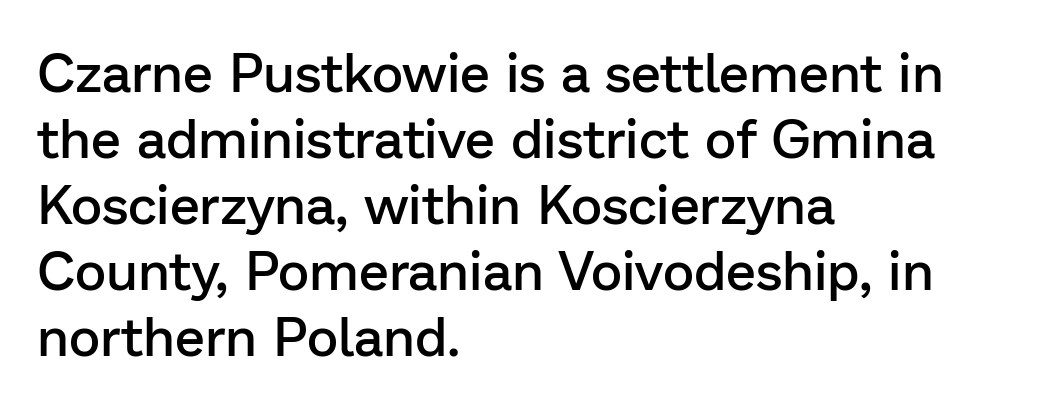
The glyphs in this specimen are sans serif. A classic flush-left, rag-right setting is used for this passage. Tall strokes in this sample are plumb rather than angled. A bit beefed up — I'd call it semibold rather than bold. Plain, unruled lines of type. Spacing between characters is what you'd get straight out of the box.
